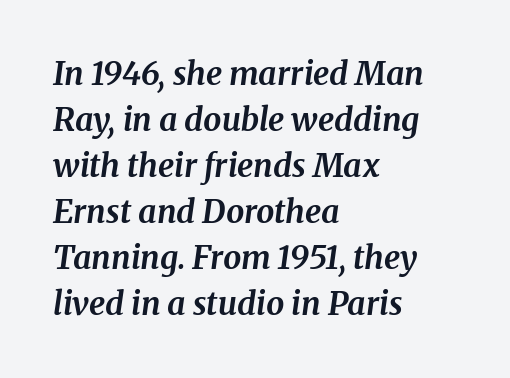
The image shows 32 px bold serif type, italic (leaning right); set left-aligned, normal line spacing (1.44x), normal letter spacing, not underlined; medium stroke contrast and a medium x-height.
